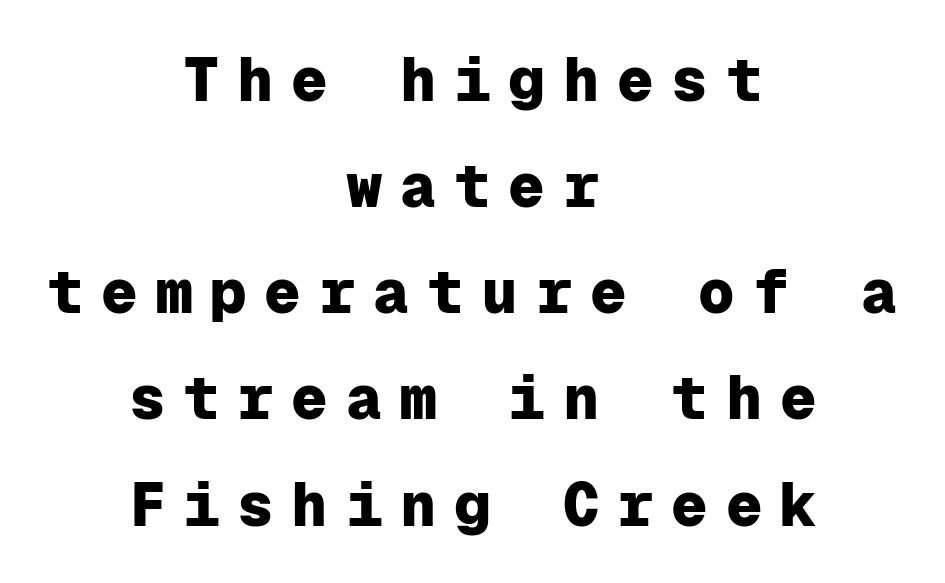
Q: Is the text bold? A: Yes.
Q: Is the text italic (slanted)? A: No, it is upright.
Q: Is the typeface a serif or a sans-serif typeface? A: Sans-serif.
Q: Is the text underlined? A: No.
Q: How is the paragraph aligned? A: Centered.
Q: Is the spacing between letters normal or unusually wide? A: Unusually wide.
Q: Width (condensed, normal, or wide)? A: Normal.
Q: Stroke contrast? A: Low.
Q: x-height? A: Medium.
Q: Monospaced? A: Yes.
